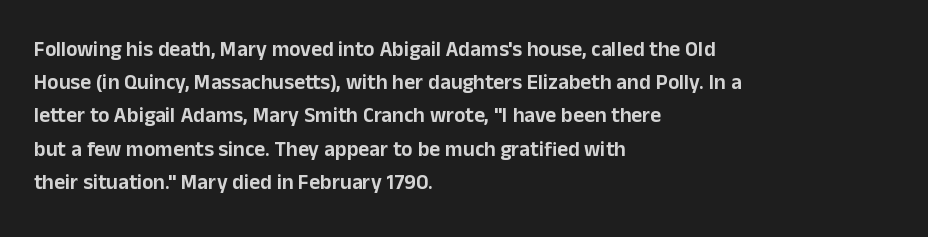
The image shows 21 px text type, upright; set left-aligned, normal line spacing (1.58x), normal letter spacing, not underlined.
